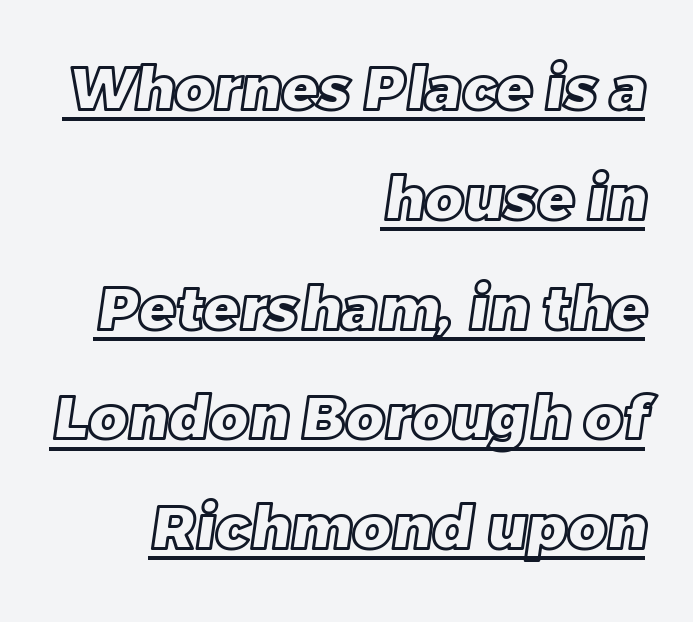
{"width": "normal", "x_height": "large", "monospaced": "no", "underline": "yes", "align": "right", "line_spacing_ratio": 1.83, "letter_spacing": "normal", "letter_spacing_em": 0.0, "glyph_px": 60}
